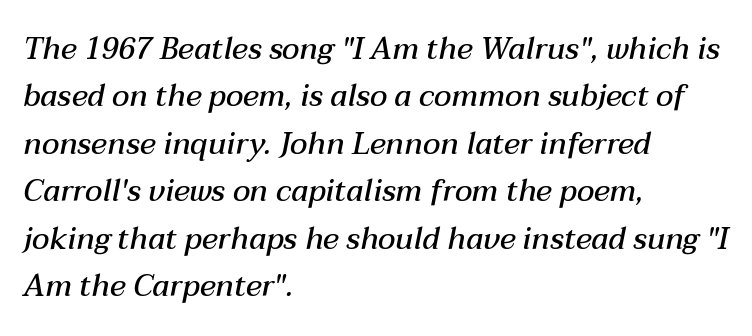
What stands out about the letter spacing? Nothing — it is the standard amount. Every letter is mildly thick-stroked: semibold rather than bold. Lines of text with bare space underneath. Spacing verdict: proportional, widths tailored to each character. The letters are slanted; this is an italic face.
